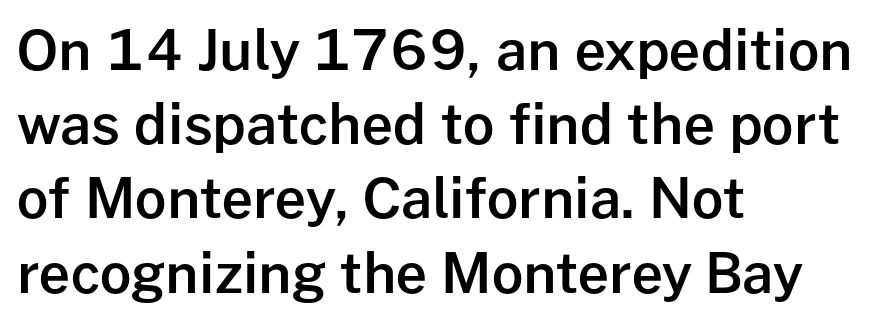
The image shows 55 px semibold sans-serif type, upright; set left-aligned, normal line spacing (1.35x), normal letter spacing, not underlined; low stroke contrast and a medium x-height.
